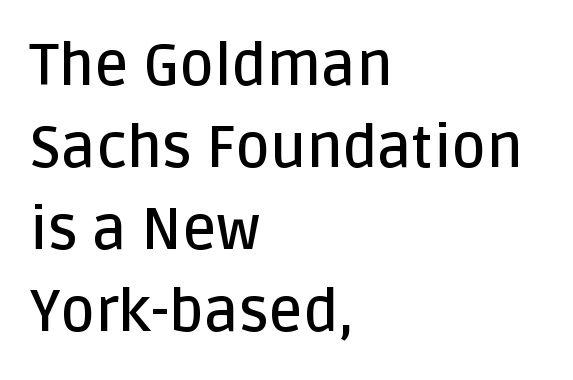
Tracking here is standard; glyphs follow each other at the usual distance. The rendering uses natural spacing where letterforms have individual widths. The words here are not underlined. The text was rendered using a sans face with plain stroke endings.
